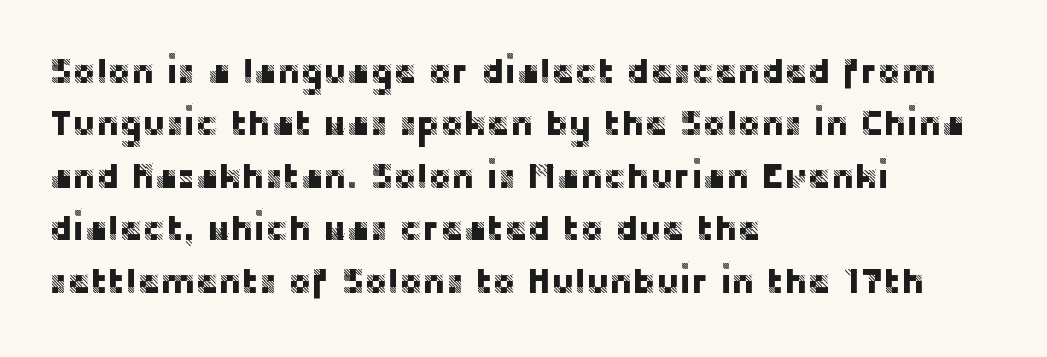
The image shows 35 px sans-serif type, upright; set left-aligned, normal line spacing (1.5x), normal letter spacing, not underlined; low stroke contrast and a large x-height.
